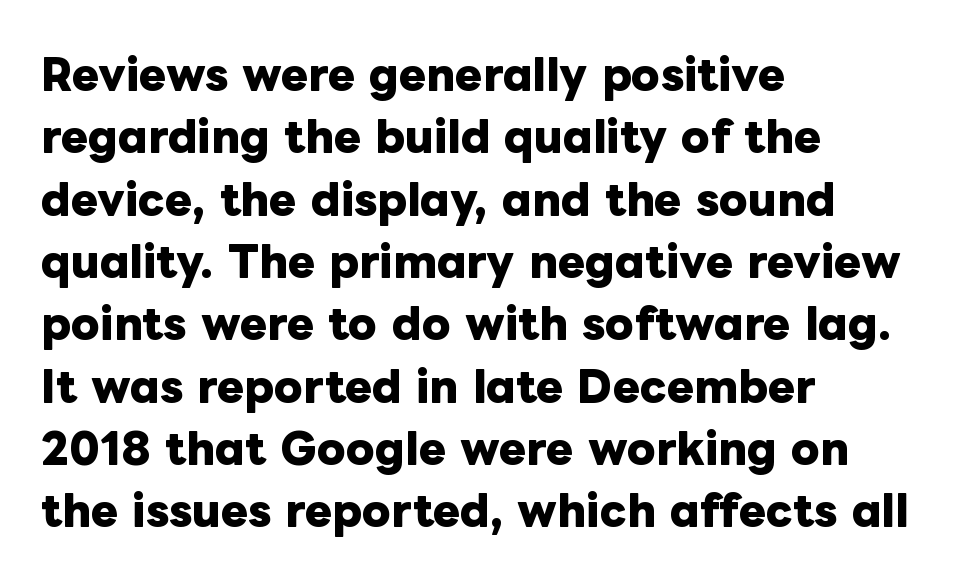
The image shows 41 px heavy type, upright; set left-aligned, normal line spacing (1.52x), normal letter spacing, not underlined; low stroke contrast and a medium x-height.
